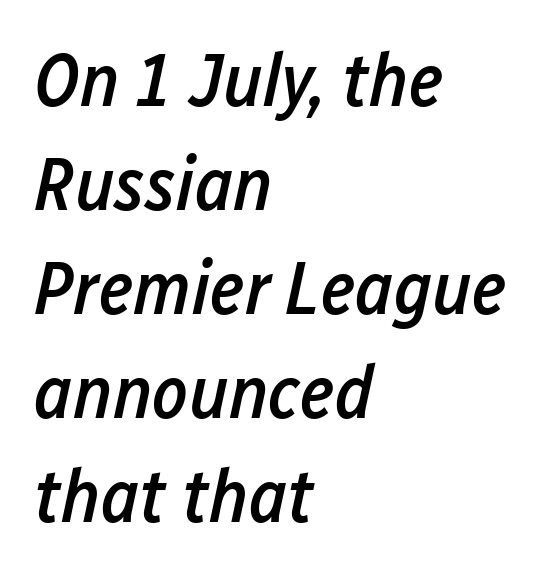
The image shows 76 px semibold, condensed type, italic (leaning right); set left-aligned, normal line spacing (1.37x), normal letter spacing, not underlined; low stroke contrast and a medium x-height.
